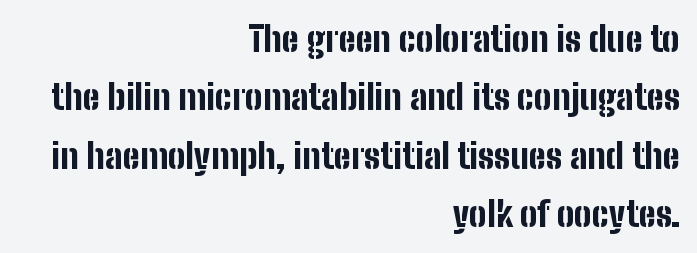
{"serif": "no", "italic": "no", "bold": "yes", "weight": "bold", "width": "condensed", "stroke_contrast": "low", "x_height": "medium", "monospaced": "no", "underline": "no", "align": "right", "line_spacing": "normal", "line_spacing_ratio": 1.67, "letter_spacing": "normal", "letter_spacing_em": 0.0, "glyph_px": 35}
